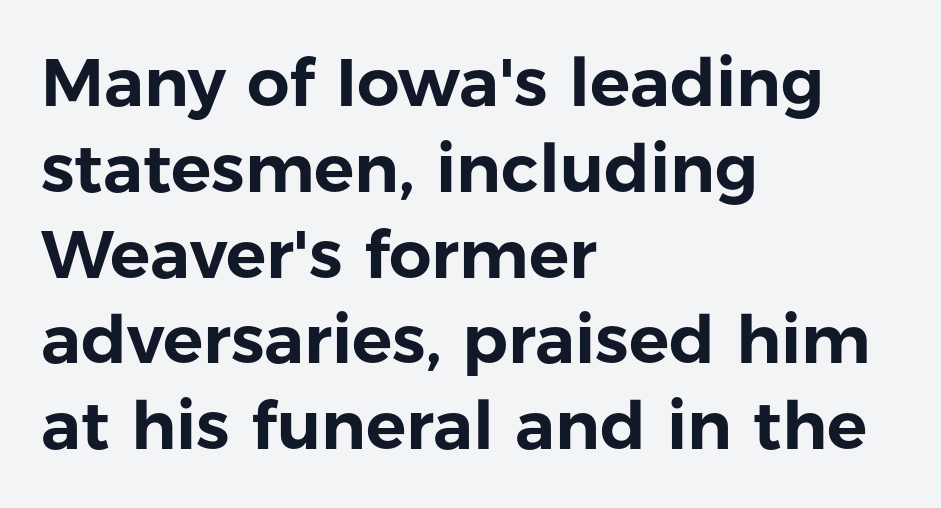
{"serif": "no", "italic": "no", "width": "normal", "stroke_contrast": "low", "x_height": "medium", "monospaced": "no", "underline": "no", "align": "left", "line_spacing": "normal", "line_spacing_ratio": 1.28, "letter_spacing": "normal", "letter_spacing_em": 0.0, "glyph_px": 67}
